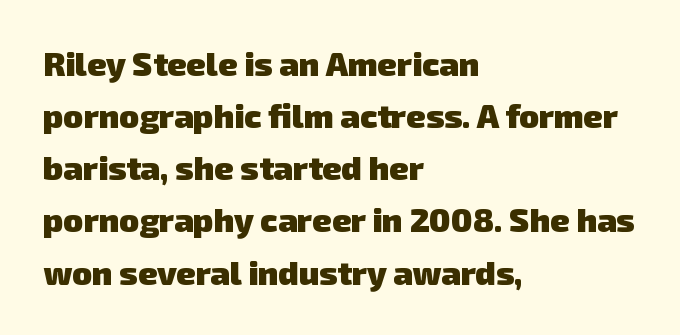
Chunky letters — that's bold for sure. You could not count columns in this text — the font is proportionally spaced. These lines sit exactly where default settings would place them. Nope, no serifs anywhere on these letters. Unmarked baselines from the first word to the last.
